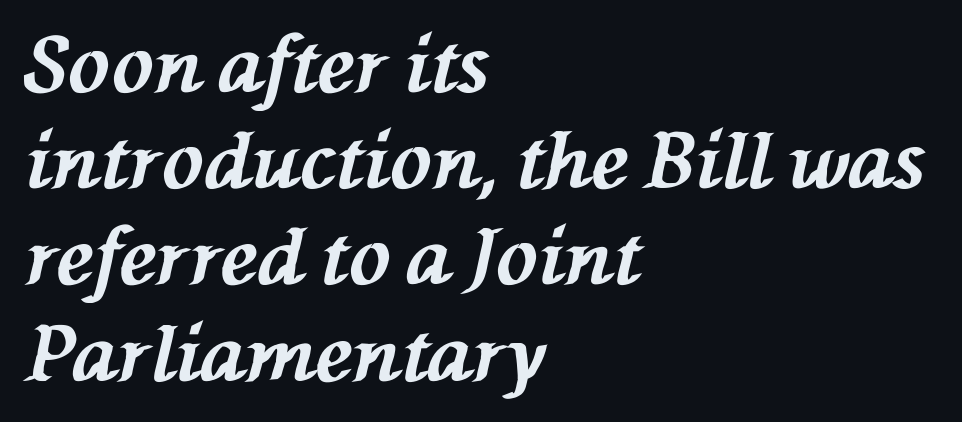
A normal amount of white space separates one row of letters from the next. Caption: multi-line text, flush left, ragged right. These lines are rendered in a variable-pitch font. Caption: standard tracking, unaltered. Plain, unruled lines of type. Typographic density is high because the face is bold.
